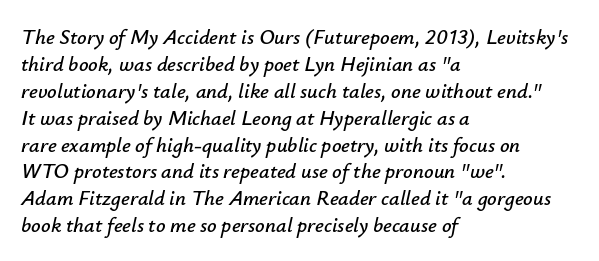
Q: Is the text italic (slanted)? A: Yes, it leans right by about 12 degrees.
Q: Is the text underlined? A: No.
Q: How is the paragraph aligned? A: Left-aligned.
Q: Is the spacing between letters normal or unusually wide? A: Normal.
Q: Is the spacing between lines tight, normal or loose? A: Normal.
